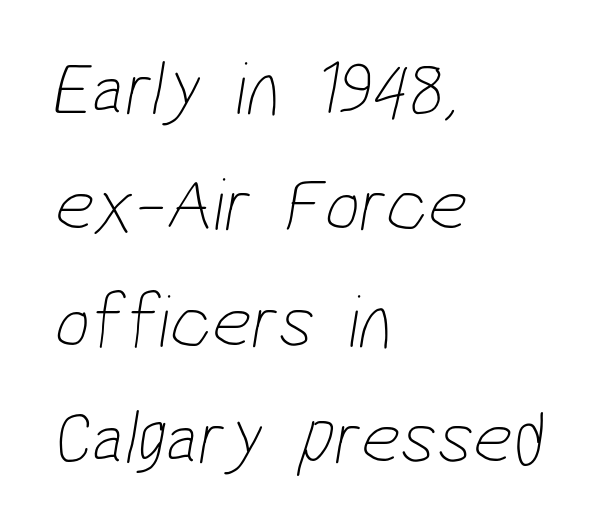
The image shows 77 px thin, condensed sans-serif type; set left-aligned, normal line spacing (1.51x), normal letter spacing, not underlined; low stroke contrast and a medium x-height.
